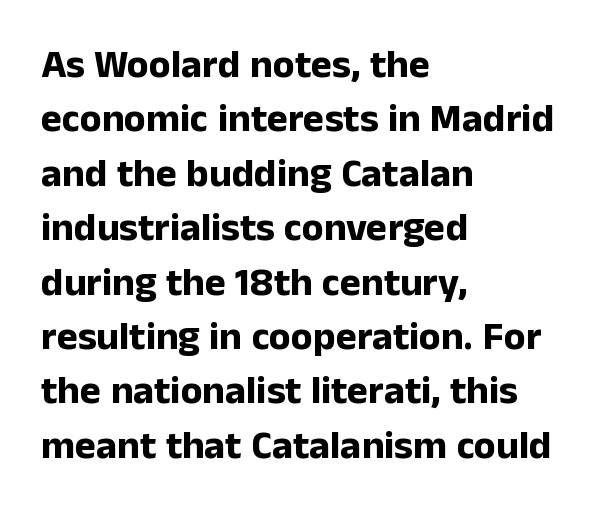
Q: Is the text bold? A: Yes.
Q: Is the text italic (slanted)? A: No, it is upright.
Q: Is the typeface a serif or a sans-serif typeface? A: Sans-serif.
Q: Is the text underlined? A: No.
Q: How is the paragraph aligned? A: Left-aligned.
Q: Is the spacing between letters normal or unusually wide? A: Normal.
Q: Is the spacing between lines tight, normal or loose? A: Normal.
Q: Width (condensed, normal, or wide)? A: Normal.
Q: Stroke contrast? A: Low.
Q: x-height? A: Medium.
Q: Monospaced? A: No.
